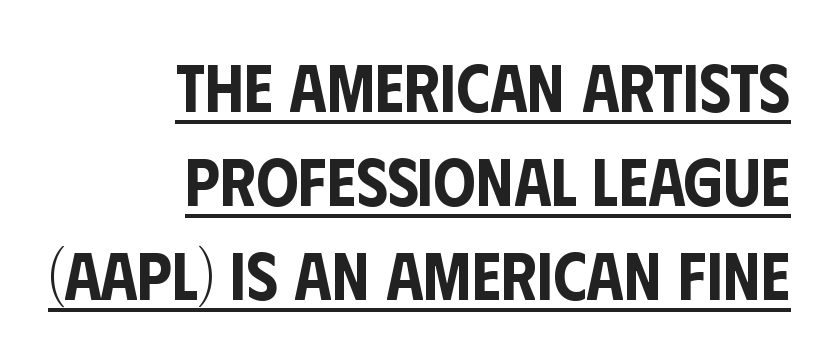
{"serif": "no", "italic": "no", "width": "condensed", "stroke_contrast": "low", "x_height": "large", "monospaced": "no", "underline": "yes", "align": "right", "line_spacing": "normal", "line_spacing_ratio": 1.4, "letter_spacing": "normal", "letter_spacing_em": 0.0, "glyph_px": 67}
